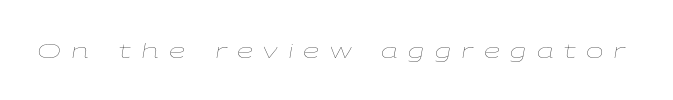
Q: Is the text bold? A: No.
Q: Is the text italic (slanted)? A: Yes, it leans right by about 9 degrees.
Q: Is the text underlined? A: No.
Q: Is the spacing between letters normal or unusually wide? A: Unusually wide.
